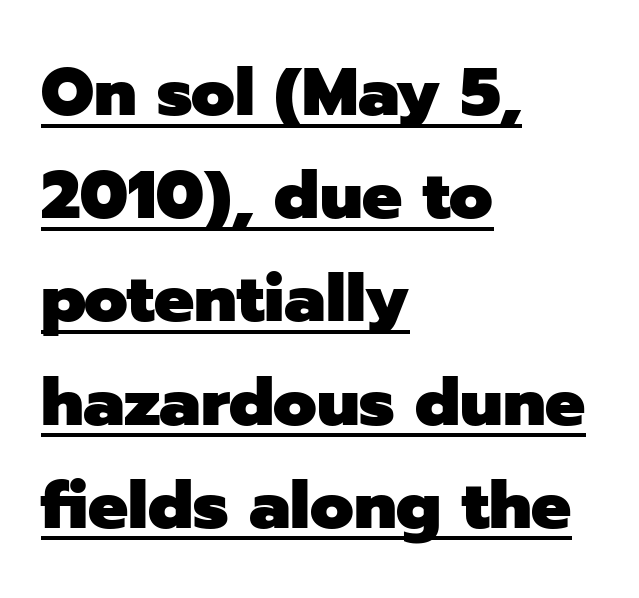
Each letter keeps its own natural width here, so spacing adapts to shape. Words appear dense and cohesive because spacing is normal. Note: no serifs on the glyphs. The passage shown stacks its lines at a standard gap.
